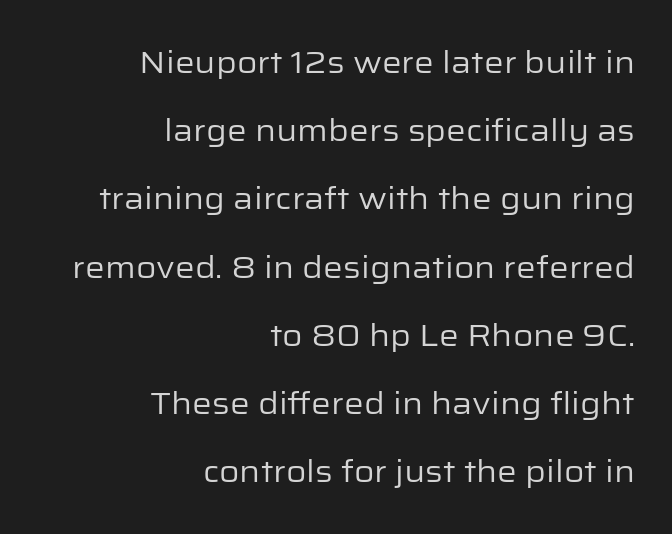
Q: Is the text bold? A: No.
Q: Is the text italic (slanted)? A: No, it is upright.
Q: Is the typeface a serif or a sans-serif typeface? A: Sans-serif.
Q: Is the text underlined? A: No.
Q: How is the paragraph aligned? A: Right-aligned.
Q: Is the spacing between letters normal or unusually wide? A: Normal.
Q: Is the spacing between lines tight, normal or loose? A: Loose.
Q: Width (condensed, normal, or wide)? A: Normal.
Q: Stroke contrast? A: Low.
Q: x-height? A: Medium.
Q: Monospaced? A: No.
